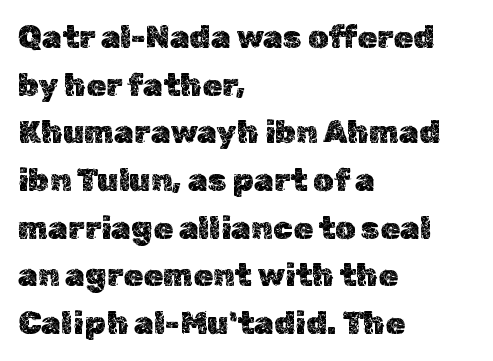
This sample keeps an unexceptional amount of space between lines. No word sits above an underline. The rendering uses natural spacing where letterforms have individual widths. Posture: upright roman. The face used here is rendered with its standard letterfit.
